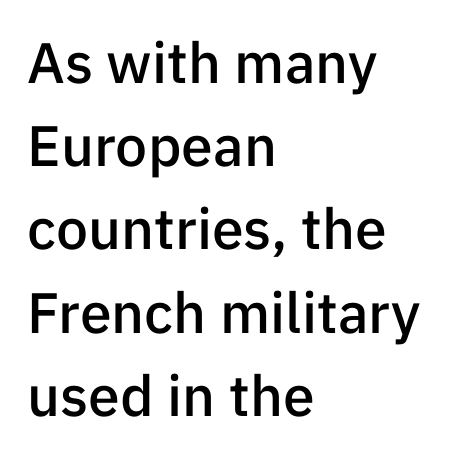
{"serif": "no", "italic": "no", "bold": "semi", "weight": "semibold", "width": "normal", "stroke_contrast": "low", "x_height": "medium", "monospaced": "no", "underline": "no", "align": "left", "line_spacing": "normal", "line_spacing_ratio": 1.46, "letter_spacing": "normal", "letter_spacing_em": 0.0, "glyph_px": 57}
